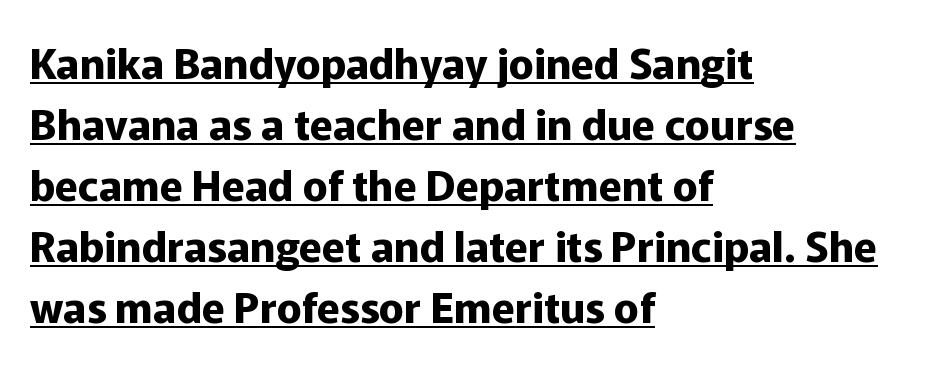
{"serif": "no", "italic": "no", "bold": "yes", "weight": "bold", "width": "normal", "stroke_contrast": "low", "x_height": "medium", "monospaced": "no", "underline": "yes", "align": "left", "line_spacing": "normal", "line_spacing_ratio": 1.45, "letter_spacing": "normal", "letter_spacing_em": 0.0, "glyph_px": 42}
